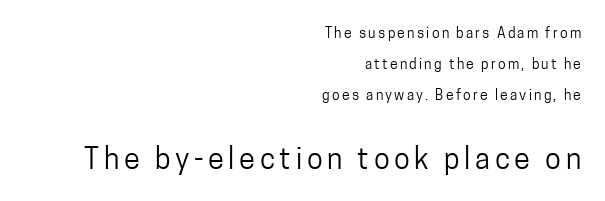
Regarding leading, the lines here are spaced well apart. Classification — sans serif. The glyphs are unaccompanied by any horizontal stroke below them. Weight class: somewhere from thin through regular. You could not count columns in this text — the font is proportionally spaced. All the whitespace from short lines collects on the left.
